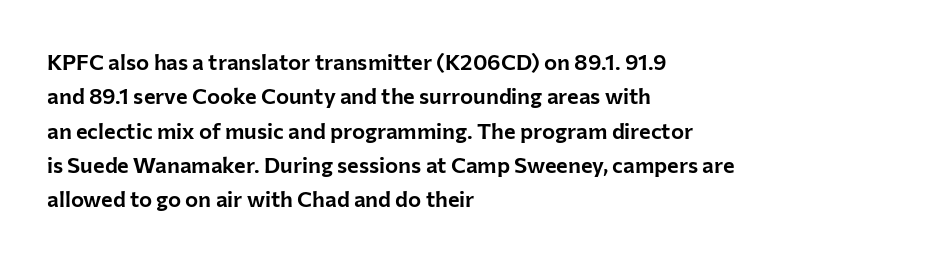
Q: Is the text italic (slanted)? A: No, it is upright.
Q: Is the text underlined? A: No.
Q: How is the paragraph aligned? A: Left-aligned.
Q: Is the spacing between letters normal or unusually wide? A: Normal.
Q: Is the spacing between lines tight, normal or loose? A: Normal.
